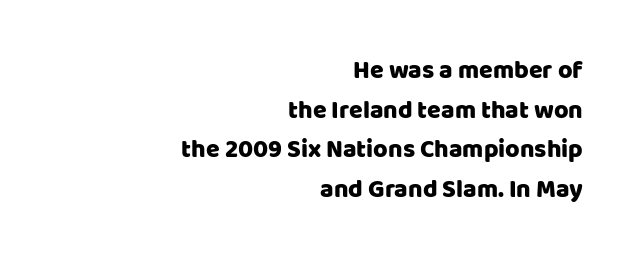
The image shows 25 px text type, upright; set right-aligned, normal line spacing (1.59x), normal letter spacing, not underlined.
